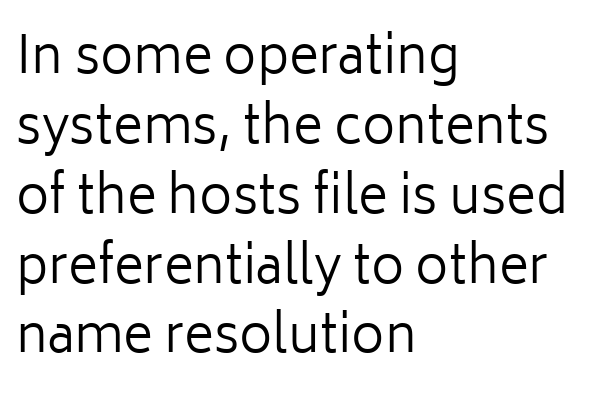
{"serif": "no", "italic": "no", "bold": "no", "weight": "regular", "width": "normal", "stroke_contrast": "low", "x_height": "medium", "monospaced": "no", "underline": "no", "align": "left", "line_spacing": "normal", "line_spacing_ratio": 1.37, "letter_spacing": "normal", "letter_spacing_em": 0.0, "glyph_px": 51}
